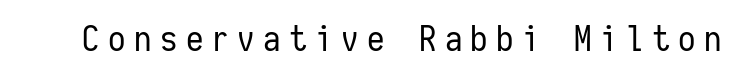
Q: Is the text bold? A: No.
Q: Is the text italic (slanted)? A: No, it is upright.
Q: Is the typeface a serif or a sans-serif typeface? A: Sans-serif.
Q: Is the text underlined? A: No.
Q: Is the spacing between letters normal or unusually wide? A: Unusually wide.
Q: Width (condensed, normal, or wide)? A: Condensed.
Q: Stroke contrast? A: Low.
Q: x-height? A: Medium.
Q: Monospaced? A: Yes.
